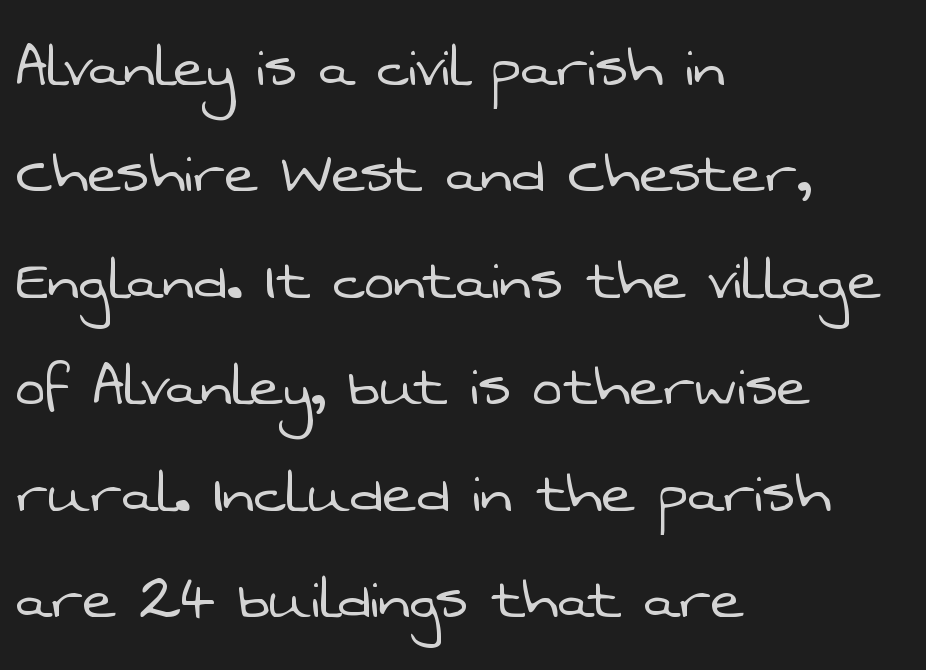
The image shows 71 px light sans-serif type; set left-aligned, normal line spacing (1.5x), normal letter spacing, not underlined; low stroke contrast and a medium x-height.
